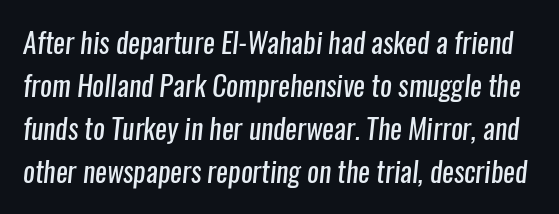
Observe the absence of serifs on each vertical stroke in this sample. Is the type heavy? It reads as light-to-regular instead. The vertical gap from one line to the next is medium. Honestly, there is no underline to notice here at all. These lines are rendered in a variable-pitch font.
